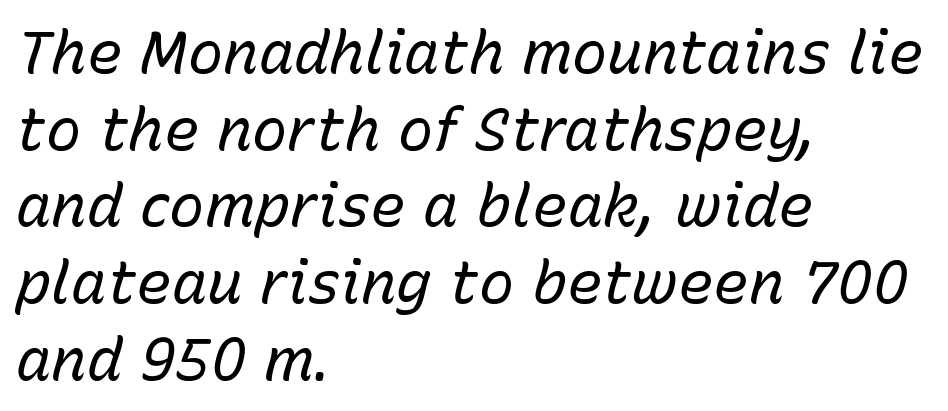
The image shows 59 px regular-weight type, italic (leaning right); set left-aligned, normal line spacing (1.3x), normal letter spacing, not underlined; low stroke contrast and a medium x-height.
